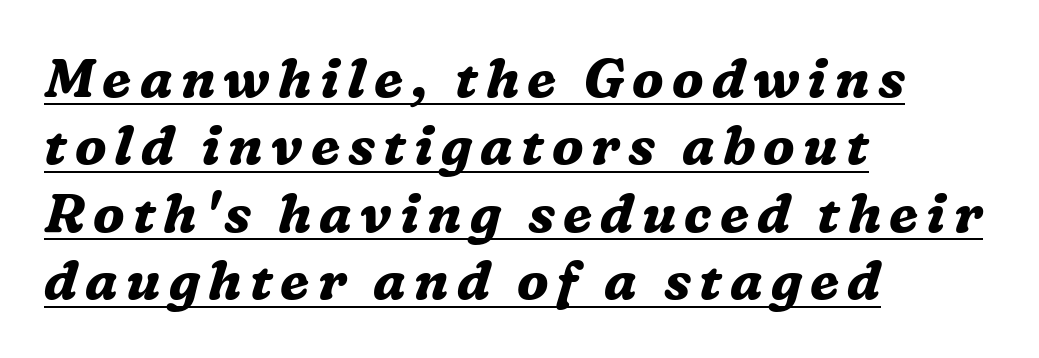
{"serif": "yes", "italic": "yes", "lean": "right", "slant_degrees": 16, "bold": "yes", "weight": "bold", "width": "normal", "stroke_contrast": "medium", "x_height": "medium", "monospaced": "no", "underline": "yes", "align": "left", "line_spacing": "normal", "line_spacing_ratio": 1.25, "glyph_px": 54}
